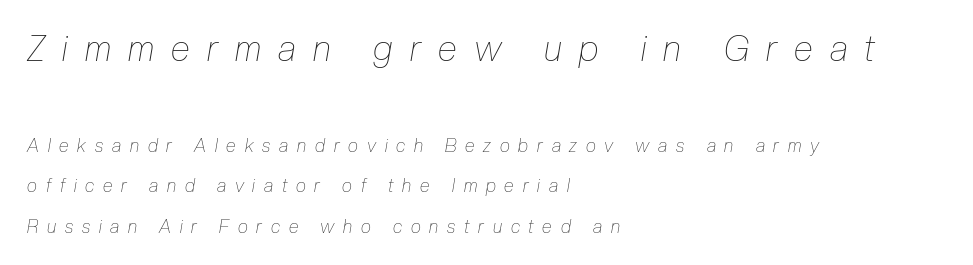
Q: Is the text bold? A: No.
Q: Is the text italic (slanted)? A: Yes, it leans right by about 10 degrees.
Q: Is the text underlined? A: No.
Q: How is the paragraph aligned? A: Left-aligned.
Q: Is the spacing between letters normal or unusually wide? A: Unusually wide.
Q: Is the spacing between lines tight, normal or loose? A: Loose.
Q: Which block of text is set in a larger size, the first (top) or the second (bottom)? A: The first (top) one.
Q: Width (condensed, normal, or wide)? A: Condensed.
Q: Stroke contrast? A: Low.
Q: x-height? A: Medium.
Q: Monospaced? A: No.
